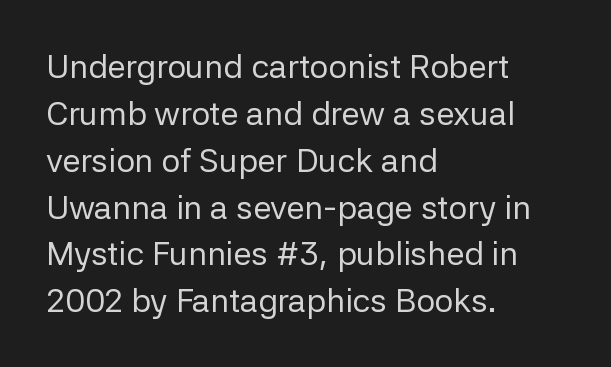
{"serif": "no", "italic": "no", "bold": "no", "weight": "regular", "width": "normal", "stroke_contrast": "low", "x_height": "medium", "monospaced": "no", "underline": "no", "align": "left", "line_spacing": "normal", "line_spacing_ratio": 1.42, "letter_spacing": "normal", "letter_spacing_em": 0.0, "glyph_px": 33}
